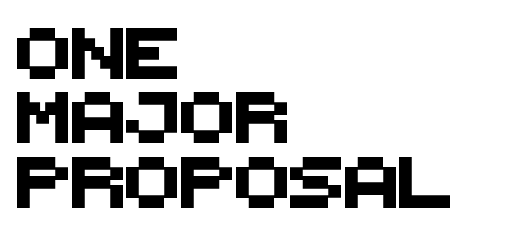
Q: Is the typeface a serif or a sans-serif typeface? A: Sans-serif.
Q: Is the text underlined? A: No.
Q: How is the paragraph aligned? A: Left-aligned.
Q: Is the spacing between letters normal or unusually wide? A: Normal.
Q: Is the spacing between lines tight, normal or loose? A: Normal.
Q: Width (condensed, normal, or wide)? A: Normal.
Q: Stroke contrast? A: Medium.
Q: x-height? A: Large.
Q: Monospaced? A: No.
